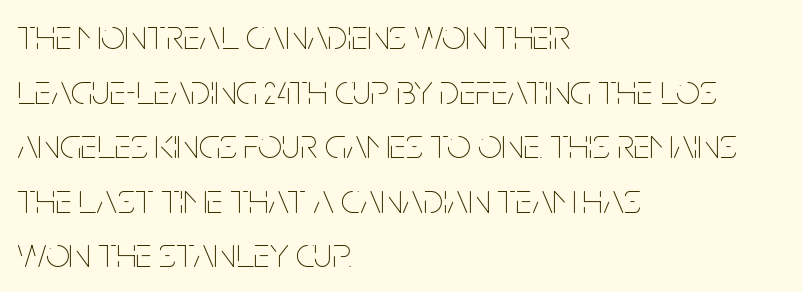
Here the designer chose a conventional face with non-uniform glyph widths. Think standard paragraph weight, or any step lighter than that. Leftover space on each line is placed entirely after the last word. Look at the tracking — it's just the regular setting, nothing added. Has an underline been added? It has not. These lines sit exactly where default settings would place them.
